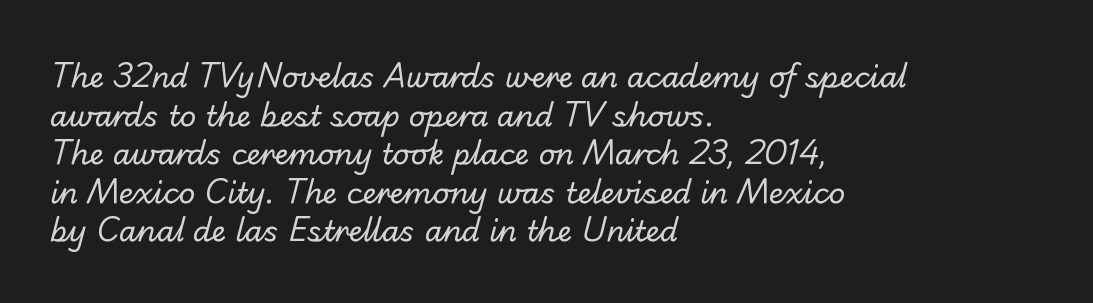
Varying glyph widths throughout — classic text-font behaviour. A typesetter would call this leading conventional body-copy spacing. These lines stack with their left ends in a neat column. The letters carry no serifs — their stems end cleanly without finishing strokes. The glyphs are unaccompanied by any horizontal stroke below them.
